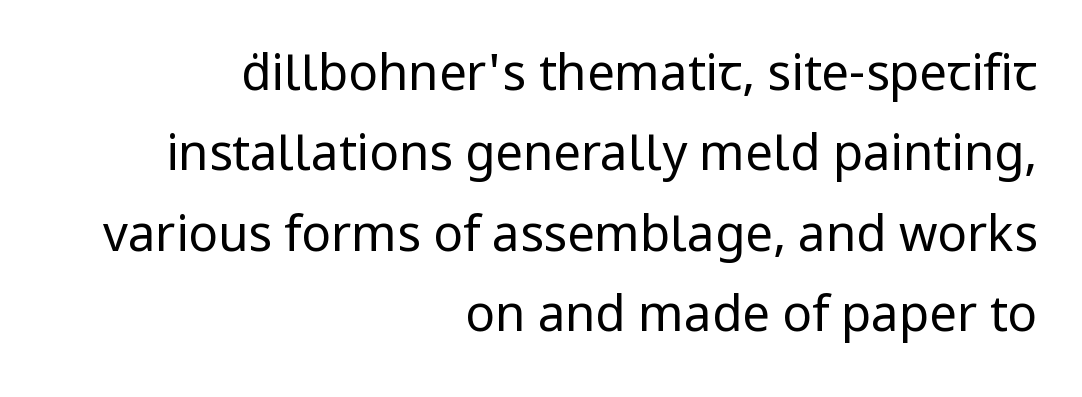
Q: Is the text bold? A: No.
Q: Is the text italic (slanted)? A: No, it is upright.
Q: Is the typeface a serif or a sans-serif typeface? A: Sans-serif.
Q: Is the text underlined? A: No.
Q: How is the paragraph aligned? A: Right-aligned.
Q: Is the spacing between letters normal or unusually wide? A: Normal.
Q: Is the spacing between lines tight, normal or loose? A: Normal.
Q: Width (condensed, normal, or wide)? A: Normal.
Q: Stroke contrast? A: Low.
Q: x-height? A: Medium.
Q: Monospaced? A: No.
